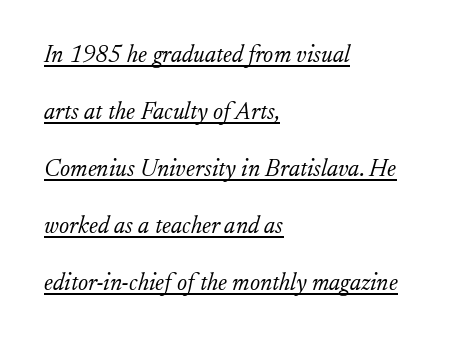
Q: Is the text bold? A: No.
Q: Is the text italic (slanted)? A: Yes, it leans right by about 17 degrees.
Q: Is the text underlined? A: Yes.
Q: How is the paragraph aligned? A: Left-aligned.
Q: Is the spacing between letters normal or unusually wide? A: Normal.
Q: Is the spacing between lines tight, normal or loose? A: Loose.
